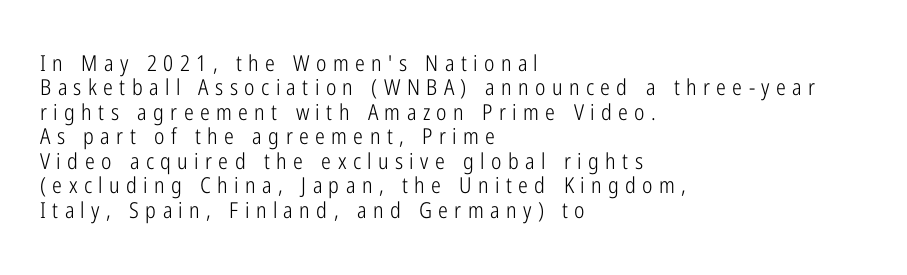
Q: Is the text bold? A: No.
Q: Is the text italic (slanted)? A: No, it is upright.
Q: Is the text underlined? A: No.
Q: How is the paragraph aligned? A: Left-aligned.
Q: Is the spacing between letters normal or unusually wide? A: Unusually wide.
Q: Is the spacing between lines tight, normal or loose? A: Tight.
